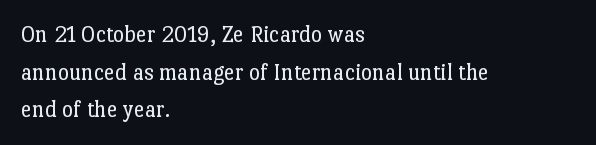
The setting favours the left margin, as ordinary paragraphs usually do. The face looks like a standard text weight, possibly lighter. Each row of text sits above clean, open space. Posture: straight, roman, zero tilt.
